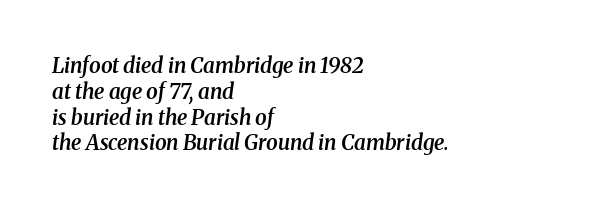
Teacher's note: observe the even left margin — that is flush-left alignment. This rendering features lettering with no underline. Summary of weight: moderately heavy, a semibold. The type is set solid horizontally, with unmodified tracking.
